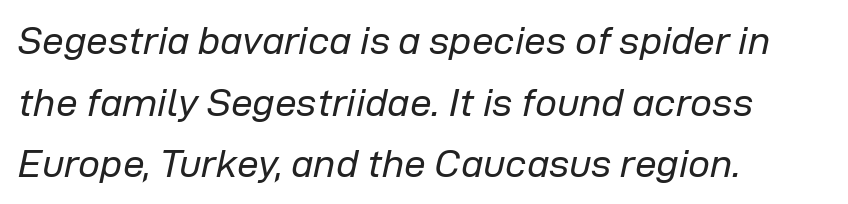
{"italic": "yes", "lean": "right", "slant_degrees": 12, "bold": "no", "weight": "regular", "width": "normal", "stroke_contrast": "low", "x_height": "medium", "monospaced": "no", "underline": "no", "align": "left", "line_spacing": "normal", "line_spacing_ratio": 1.58, "letter_spacing": "normal", "letter_spacing_em": 0.0, "glyph_px": 39}
